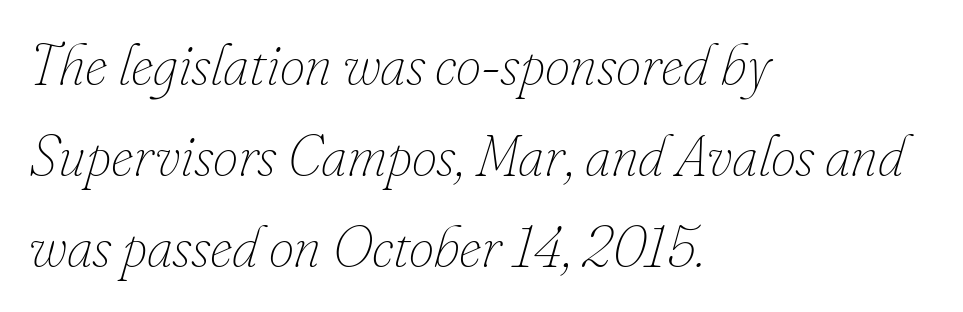
Spacing verdict: proportional, widths tailored to each character. The paragraph shown leans on its left margin. The passage shown is not underscored anywhere. In terms of leading, this rendering sits right in the middle.
